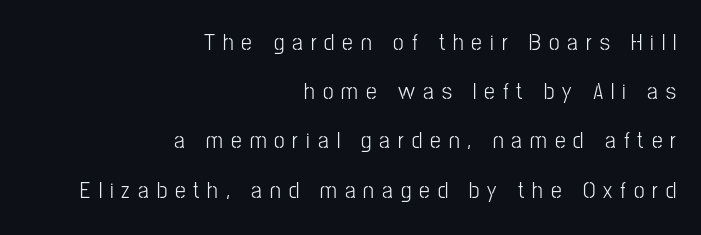
{"italic": "no", "bold": "no", "underline": "no", "align": "right", "line_spacing": "loose", "line_spacing_ratio": 2.05, "letter_spacing": "wide", "letter_spacing_em": 0.33, "glyph_px": 24}
